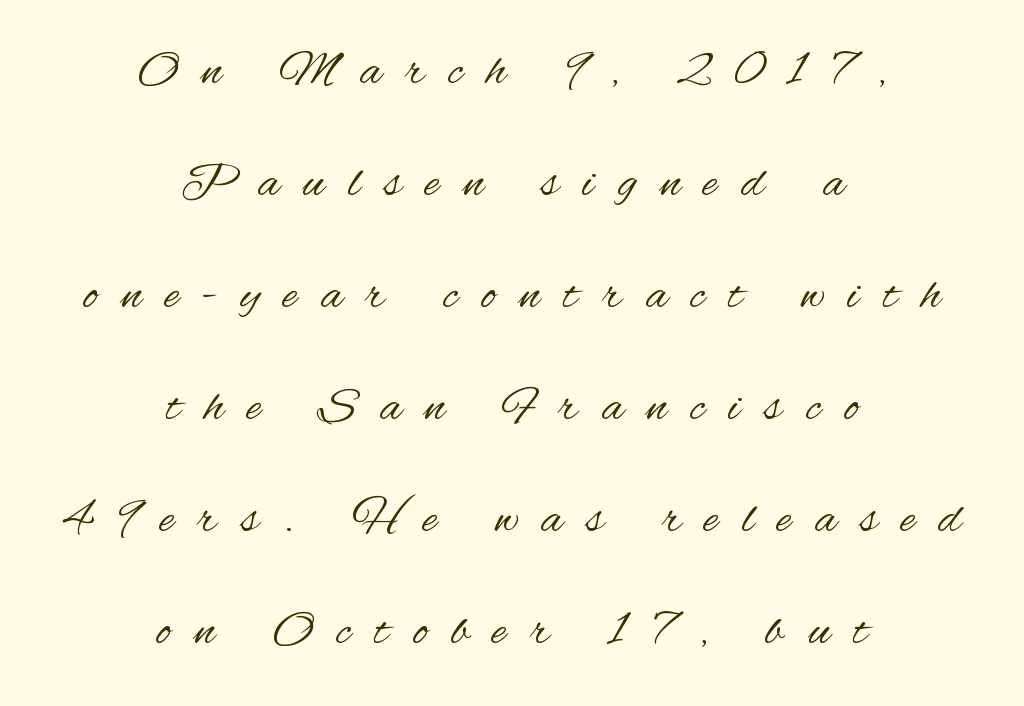
The paragraph shown floats in the horizontal middle. These lines are composed in type without serifs. Nothing heavy about these letters — not bold at all. Spacing verdict: proportional, widths tailored to each character.
